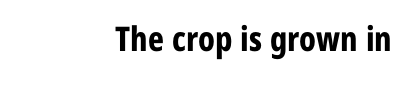
Q: Is the text bold? A: Yes.
Q: Is the text italic (slanted)? A: No, it is upright.
Q: Is the typeface a serif or a sans-serif typeface? A: Sans-serif.
Q: Is the text underlined? A: No.
Q: Is the spacing between letters normal or unusually wide? A: Normal.
Q: Width (condensed, normal, or wide)? A: Condensed.
Q: Stroke contrast? A: Low.
Q: x-height? A: Medium.
Q: Monospaced? A: No.
